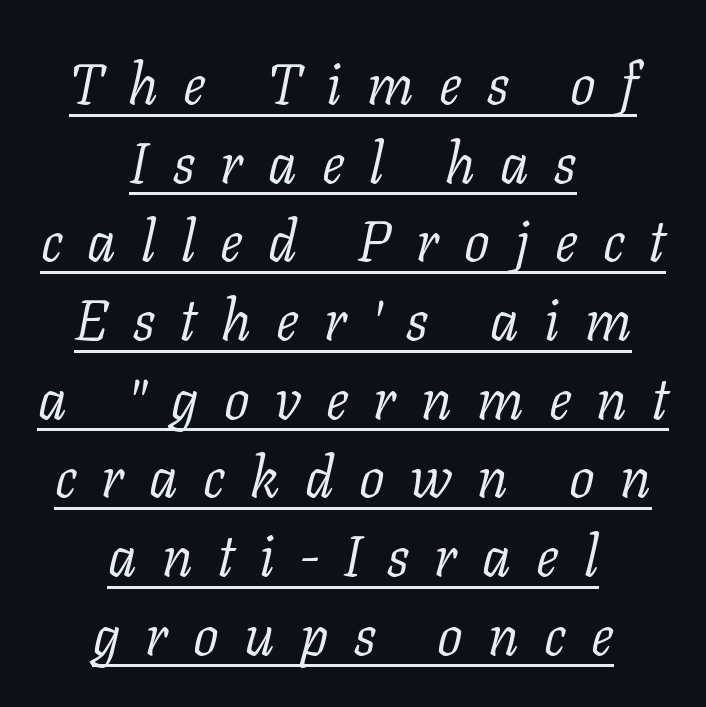
Q: Is the text bold? A: No.
Q: Is the text italic (slanted)? A: Yes, it leans right by about 11 degrees.
Q: Is the typeface a serif or a sans-serif typeface? A: Serif.
Q: Is the text underlined? A: Yes.
Q: How is the paragraph aligned? A: Centered.
Q: Is the spacing between letters normal or unusually wide? A: Unusually wide.
Q: Is the spacing between lines tight, normal or loose? A: Normal.
Q: Width (condensed, normal, or wide)? A: Normal.
Q: Stroke contrast? A: Low.
Q: x-height? A: Medium.
Q: Monospaced? A: No.
